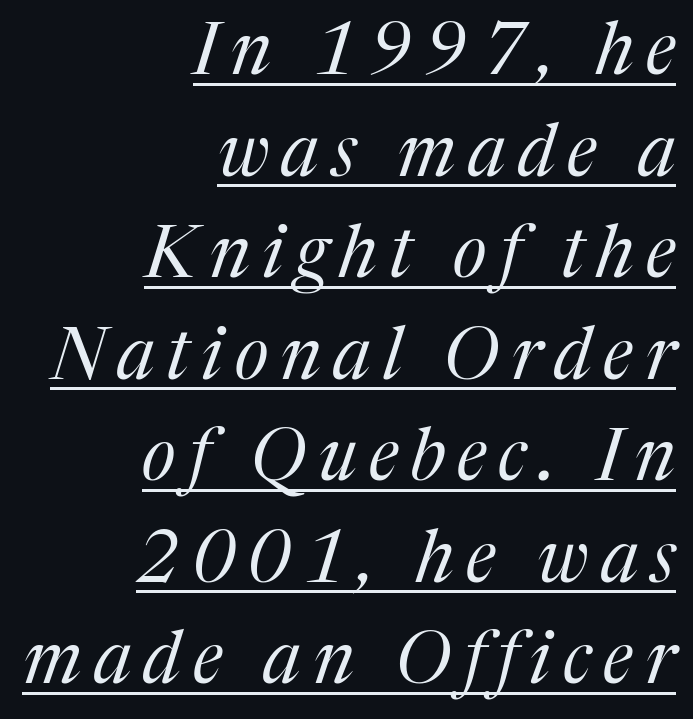
A typesetter would call this leading conventional body-copy spacing. Where is the straight margin? On the right. Unlike a clean sans, this face finishes its strokes with serifs. Has an underline been added? It has.
